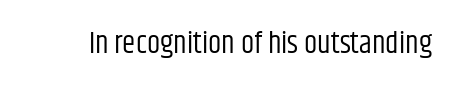
{"serif": "no", "italic": "no", "bold": "no", "weight": "regular", "width": "condensed", "stroke_contrast": "low", "x_height": "large", "monospaced": "no", "underline": "no", "letter_spacing": "normal", "letter_spacing_em": 0.0, "glyph_px": 30}
